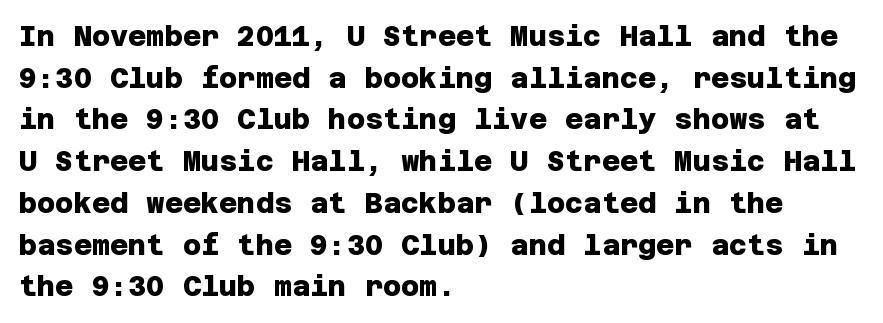
Q: Is the text bold? A: Yes.
Q: Is the typeface a serif or a sans-serif typeface? A: Sans-serif.
Q: Is the text underlined? A: No.
Q: How is the paragraph aligned? A: Left-aligned.
Q: Is the spacing between letters normal or unusually wide? A: Normal.
Q: Is the spacing between lines tight, normal or loose? A: Normal.
Q: Width (condensed, normal, or wide)? A: Normal.
Q: Stroke contrast? A: Low.
Q: x-height? A: Large.
